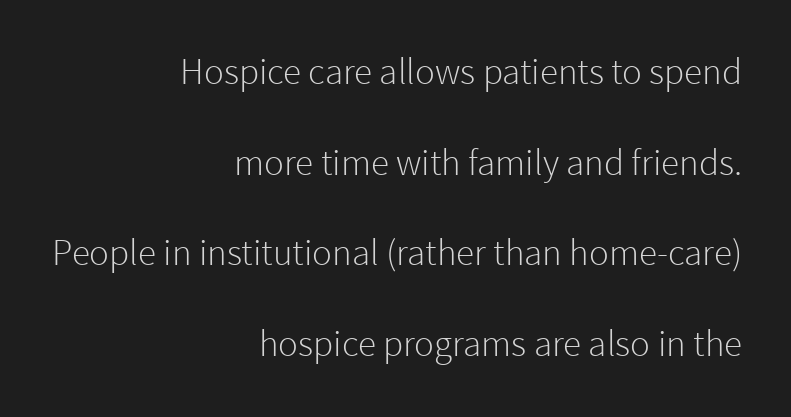
{"serif": "no", "italic": "no", "bold": "no", "weight": "light", "width": "normal", "stroke_contrast": "low", "x_height": "medium", "monospaced": "no", "underline": "no", "align": "right", "line_spacing": "loose", "line_spacing_ratio": 2.45, "letter_spacing": "normal", "letter_spacing_em": 0.0, "glyph_px": 37}
